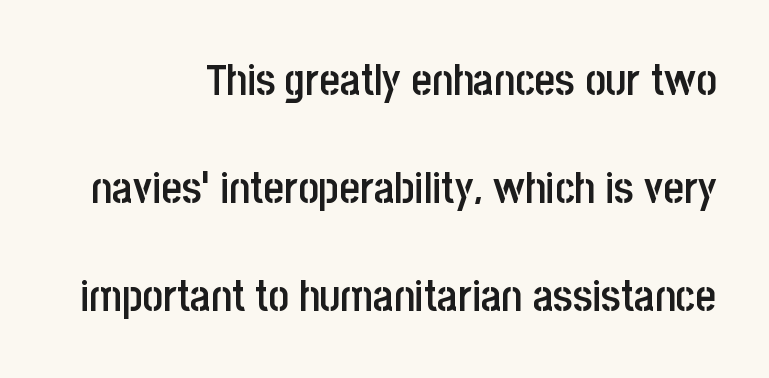
The image shows 44 px semibold, condensed sans-serif type, upright; set right-aligned, loose line spacing (2.45x), normal letter spacing, not underlined; low stroke contrast and a large x-height.
